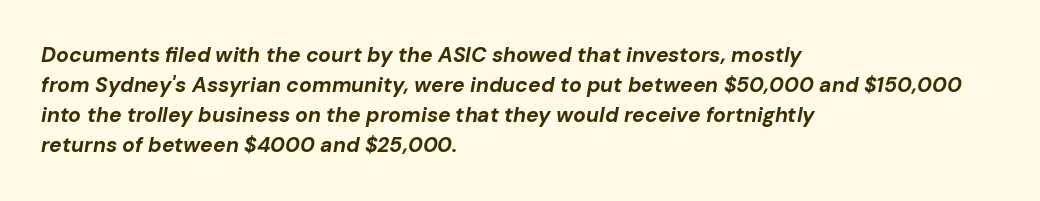
{"italic": "yes", "lean": "right", "slant_degrees": 10, "bold": "yes", "underline": "no", "align": "left", "line_spacing": "normal", "line_spacing_ratio": 1.43, "letter_spacing": "normal", "letter_spacing_em": 0.0, "glyph_px": 21}
